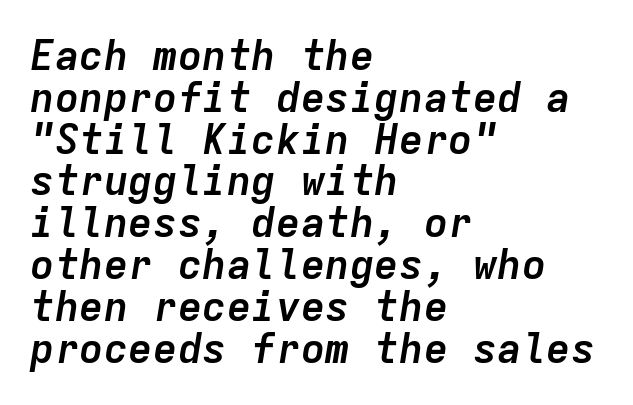
The image shows 41 px semibold type, italic (leaning right), monospaced; set left-aligned, tight line spacing (1.02x), normal letter spacing, not underlined; low stroke contrast and a medium x-height.
